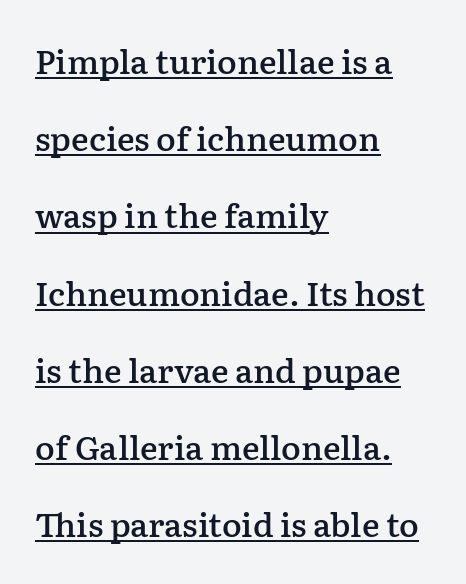
Q: Is the text bold? A: Semi-bold.
Q: Is the text italic (slanted)? A: No, it is upright.
Q: Is the typeface a serif or a sans-serif typeface? A: Serif.
Q: Is the text underlined? A: Yes.
Q: How is the paragraph aligned? A: Left-aligned.
Q: Is the spacing between letters normal or unusually wide? A: Normal.
Q: Is the spacing between lines tight, normal or loose? A: Loose.
Q: Width (condensed, normal, or wide)? A: Normal.
Q: Stroke contrast? A: Low.
Q: x-height? A: Medium.
Q: Monospaced? A: No.
